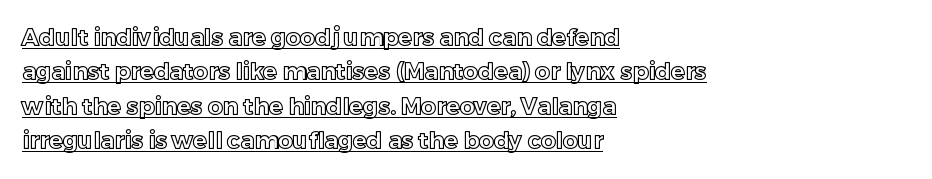
The letters stand upright; this is a roman face. You can see a thin bar hugging the bottom of the glyphs. Short and long lines alike share a common starting point at left. Default kerning and tracking; the words read as compact shapes. Summary of vertical rhythm: regular, with standard interline spacing.
